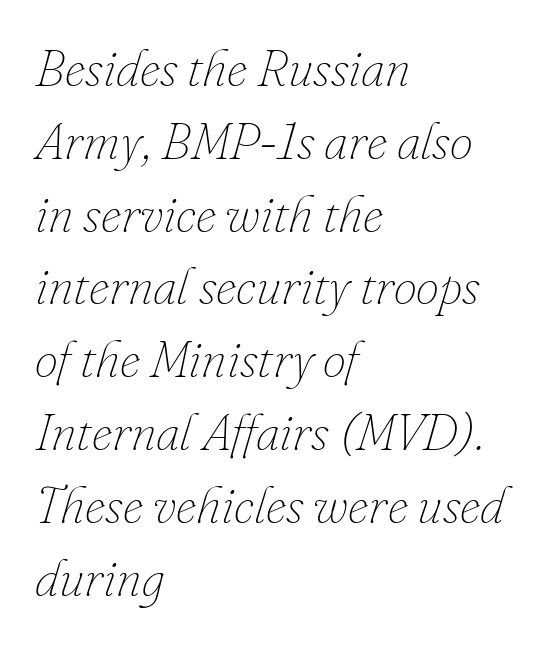
{"italic": "yes", "lean": "right", "slant_degrees": 16, "bold": "no", "weight": "thin", "width": "normal", "stroke_contrast": "low", "x_height": "small", "monospaced": "no", "underline": "no", "align": "left", "line_spacing": "normal", "line_spacing_ratio": 1.4, "letter_spacing": "normal", "letter_spacing_em": 0.0, "glyph_px": 52}
